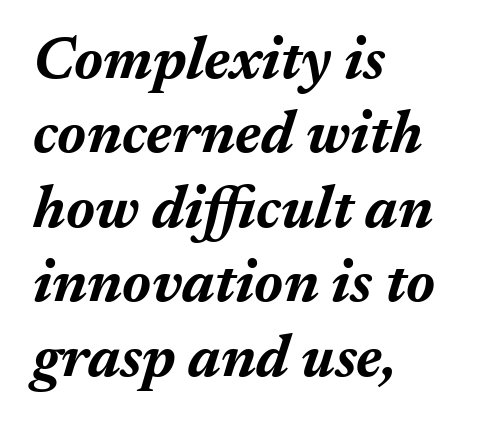
{"italic": "yes", "lean": "right", "slant_degrees": 17, "bold": "yes", "weight": "bold", "width": "normal", "stroke_contrast": "medium", "x_height": "medium", "monospaced": "no", "underline": "no", "align": "left", "line_spacing_ratio": 1.24, "letter_spacing": "normal", "letter_spacing_em": 0.0, "glyph_px": 60}
